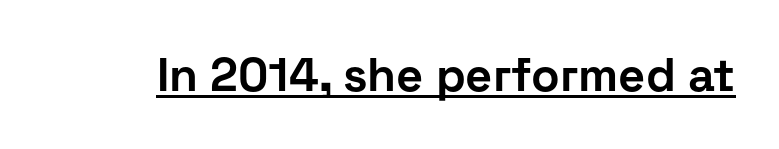
The image shows 47 px bold sans-serif type, upright; set normal letter spacing, underlined; low stroke contrast and a medium x-height.
